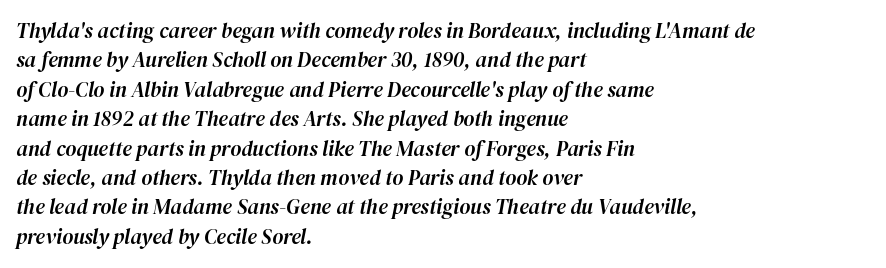
The image shows 21 px text type, italic (leaning right); set left-aligned, normal line spacing (1.4x), normal letter spacing, not underlined.
